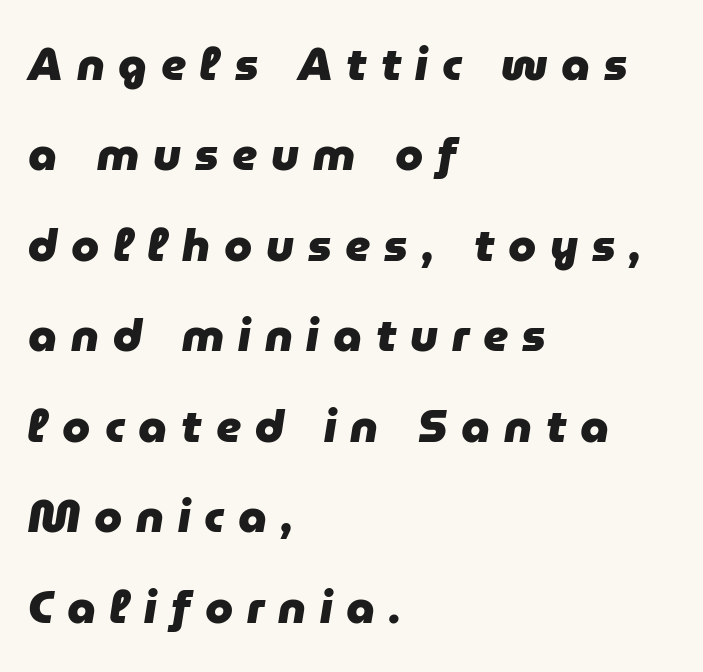
Q: Is the text bold? A: Yes.
Q: Is the text italic (slanted)? A: Yes, it leans right by about 9 degrees.
Q: Is the text underlined? A: No.
Q: How is the paragraph aligned? A: Left-aligned.
Q: Is the spacing between letters normal or unusually wide? A: Unusually wide.
Q: Is the spacing between lines tight, normal or loose? A: Loose.
Q: Width (condensed, normal, or wide)? A: Normal.
Q: Stroke contrast? A: Low.
Q: x-height? A: Medium.
Q: Monospaced? A: No.
